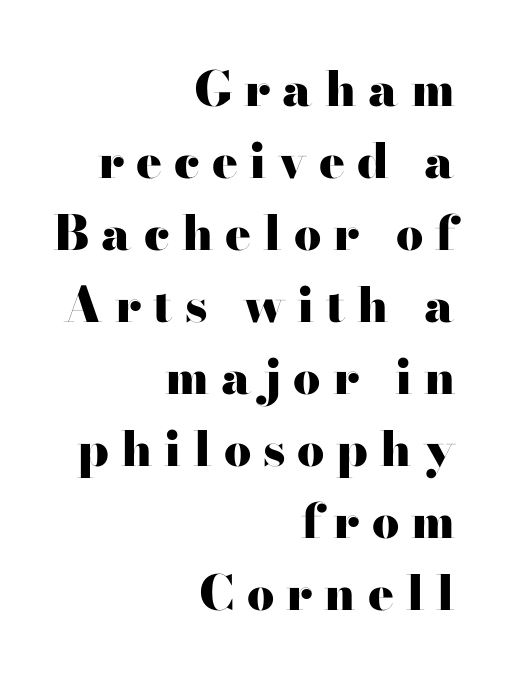
{"serif": "yes", "italic": "no", "bold": "yes", "weight": "heavy", "width": "wide", "stroke_contrast": "high", "x_height": "small", "monospaced": "no", "underline": "no", "align": "right", "line_spacing": "normal", "line_spacing_ratio": 1.5, "letter_spacing": "wide", "letter_spacing_em": 0.25, "glyph_px": 48}
